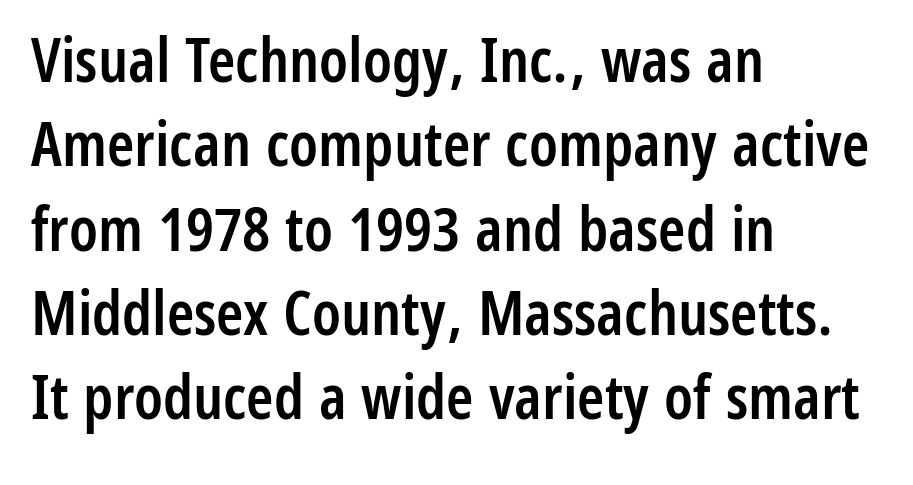
The image shows 62 px semibold, condensed sans-serif type, upright; set left-aligned, normal line spacing (1.36x), normal letter spacing, not underlined; low stroke contrast and a medium x-height.
